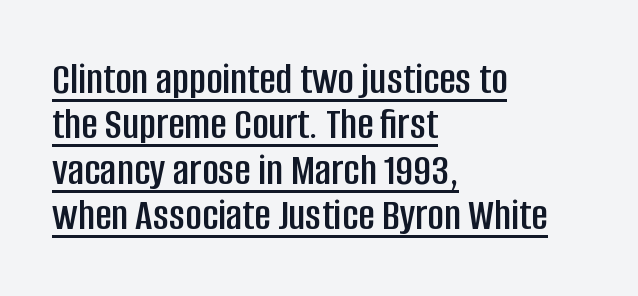
Q: Is the text italic (slanted)? A: No, it is upright.
Q: Is the typeface a serif or a sans-serif typeface? A: Sans-serif.
Q: Is the text underlined? A: Yes.
Q: How is the paragraph aligned? A: Left-aligned.
Q: Is the spacing between letters normal or unusually wide? A: Normal.
Q: Is the spacing between lines tight, normal or loose? A: Tight.
Q: Width (condensed, normal, or wide)? A: Condensed.
Q: Stroke contrast? A: Low.
Q: x-height? A: Large.
Q: Monospaced? A: No.
